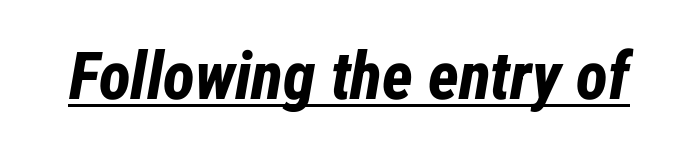
The lettering tilts uniformly, giving the passage an italic look. The letters advance in unequal steps, a hallmark of proportional type. Summary of weight: heavy, a full bold. Descenders here cross a horizontal rule under the line.
